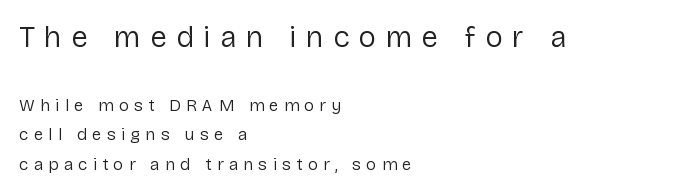
Q: Is the text bold? A: No.
Q: Is the text italic (slanted)? A: No, it is upright.
Q: Is the typeface a serif or a sans-serif typeface? A: Sans-serif.
Q: Is the text underlined? A: No.
Q: How is the paragraph aligned? A: Left-aligned.
Q: Is the spacing between letters normal or unusually wide? A: Unusually wide.
Q: Which block of text is set in a larger size, the first (top) or the second (bottom)? A: The first (top) one.
Q: Width (condensed, normal, or wide)? A: Normal.
Q: Stroke contrast? A: Low.
Q: x-height? A: Medium.
Q: Monospaced? A: No.
